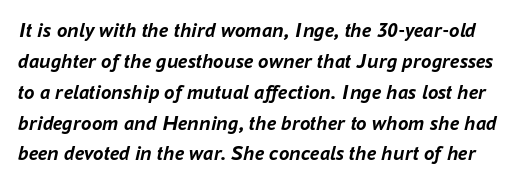
{"italic": "yes", "lean": "right", "slant_degrees": 16, "bold": "yes", "underline": "no", "line_spacing": "normal", "line_spacing_ratio": 1.47, "letter_spacing": "normal", "letter_spacing_em": 0.0, "glyph_px": 21}
